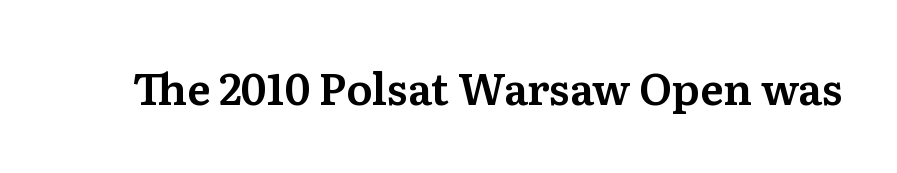
The passage shown is typed in a proportional face where columns would drift. This rendering leaves character spacing at its baseline value. These lines are composed in type with serifs. The passage shown is not underscored anywhere.
